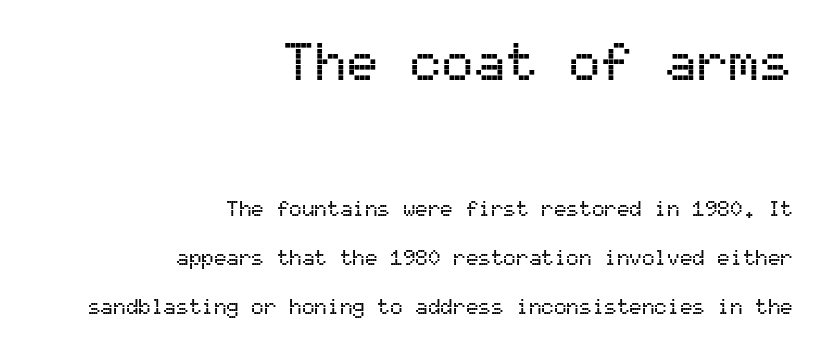
The image shows 53 px sans-serif type, upright, monospaced; set right-aligned, loose line spacing (2.32x), normal letter spacing, not underlined; the first (top) block is 2.52x larger; medium stroke contrast and a medium x-height.
